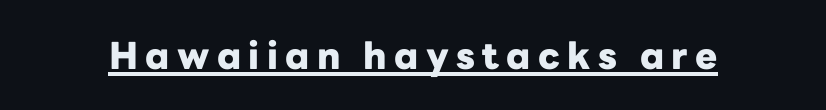
{"serif": "no", "italic": "no", "bold": "yes", "weight": "heavy", "width": "normal", "stroke_contrast": "low", "x_height": "medium", "monospaced": "no", "underline": "yes", "letter_spacing": "wide", "letter_spacing_em": 0.2, "glyph_px": 37}
